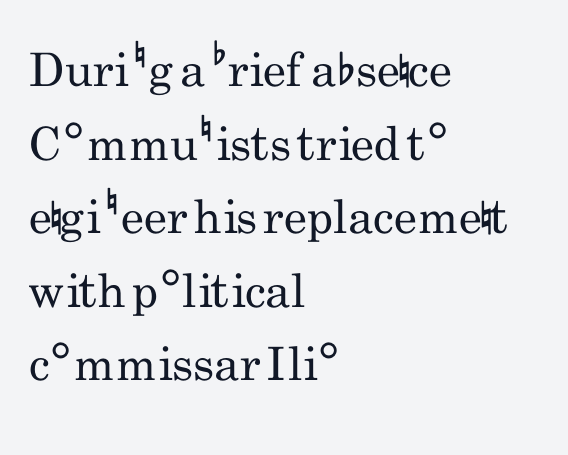
Q: Is the text bold? A: No.
Q: Is the text italic (slanted)? A: No, it is upright.
Q: Is the typeface a serif or a sans-serif typeface? A: Sans-serif.
Q: Is the text underlined? A: No.
Q: How is the paragraph aligned? A: Left-aligned.
Q: Is the spacing between letters normal or unusually wide? A: Normal.
Q: Is the spacing between lines tight, normal or loose? A: Normal.
Q: Width (condensed, normal, or wide)? A: Condensed.
Q: Stroke contrast? A: Low.
Q: x-height? A: Small.
Q: Monospaced? A: No.
